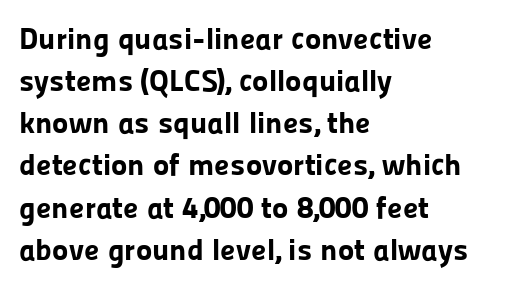
The image shows 31 px bold sans-serif type, upright; set left-aligned, normal line spacing (1.36x), normal letter spacing, not underlined; low stroke contrast and a medium x-height.
